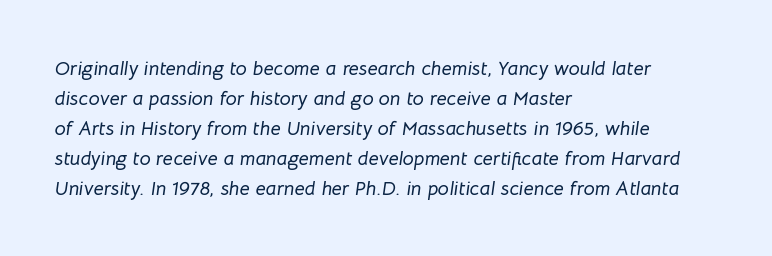
Horizontally, the lines are justified to the leading edge only. Check under the words: just untouched page. Nobody touched the tracking dial on this one. Students, observe: this is what conventionally led text looks like. Slant detected: the letters are inclined.
